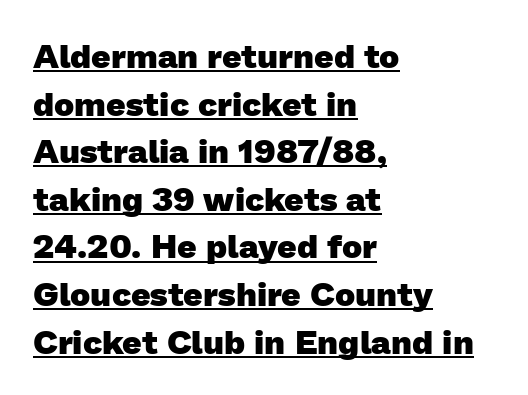
Q: Is the text bold? A: Yes.
Q: Is the typeface a serif or a sans-serif typeface? A: Sans-serif.
Q: Is the text underlined? A: Yes.
Q: How is the paragraph aligned? A: Left-aligned.
Q: Is the spacing between letters normal or unusually wide? A: Normal.
Q: Is the spacing between lines tight, normal or loose? A: Normal.
Q: Width (condensed, normal, or wide)? A: Normal.
Q: Stroke contrast? A: Low.
Q: x-height? A: Medium.
Q: Monospaced? A: No.
